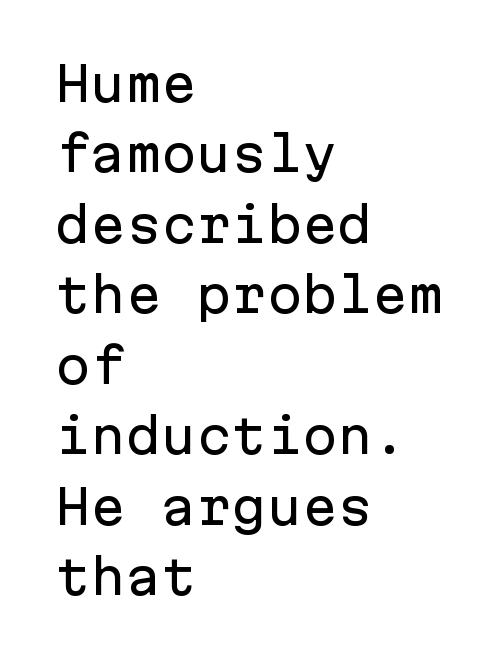
{"serif": "no", "italic": "no", "width": "normal", "stroke_contrast": "low", "x_height": "medium", "monospaced": "yes", "underline": "no", "align": "left", "line_spacing": "normal", "line_spacing_ratio": 1.5, "letter_spacing": "normal", "letter_spacing_em": 0.0, "glyph_px": 47}
